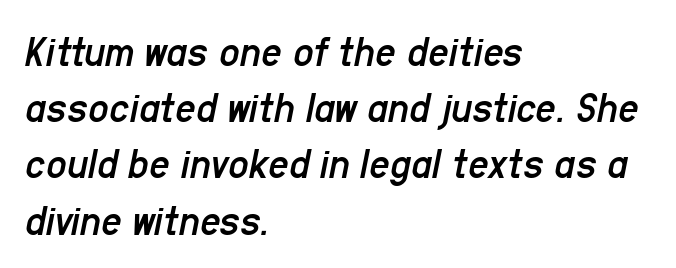
The image shows 45 px regular-weight, condensed type, italic (leaning right); set left-aligned, normal line spacing (1.25x), normal letter spacing, not underlined; low stroke contrast and a medium x-height.
